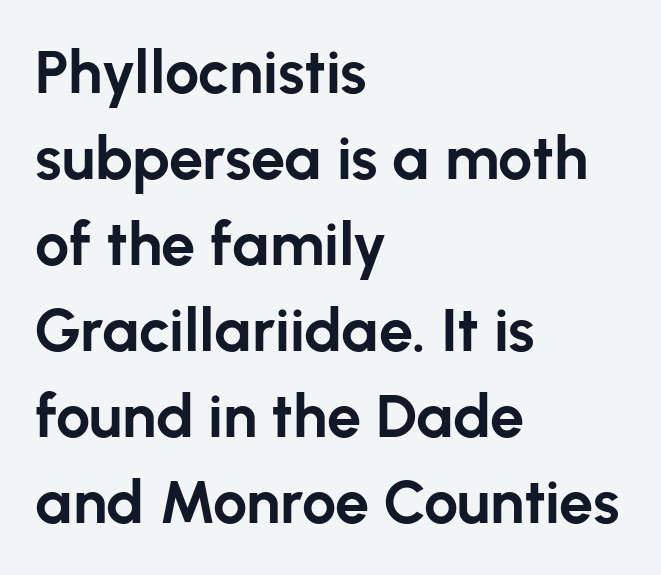
{"serif": "no", "italic": "no", "bold": "yes", "weight": "bold", "width": "normal", "stroke_contrast": "low", "x_height": "medium", "monospaced": "no", "underline": "no", "align": "left", "line_spacing": "normal", "line_spacing_ratio": 1.41, "letter_spacing": "normal", "letter_spacing_em": 0.0, "glyph_px": 61}
